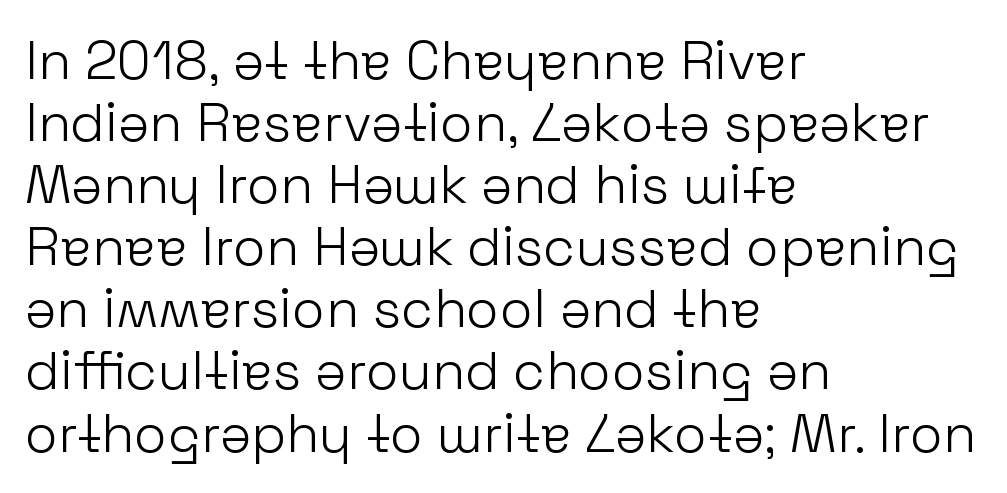
Q: Is the text bold? A: No.
Q: Is the text italic (slanted)? A: No, it is upright.
Q: Is the typeface a serif or a sans-serif typeface? A: Sans-serif.
Q: Is the text underlined? A: No.
Q: How is the paragraph aligned? A: Left-aligned.
Q: Is the spacing between letters normal or unusually wide? A: Normal.
Q: Is the spacing between lines tight, normal or loose? A: Tight.
Q: Width (condensed, normal, or wide)? A: Normal.
Q: Stroke contrast? A: Low.
Q: x-height? A: Medium.
Q: Monospaced? A: No.
